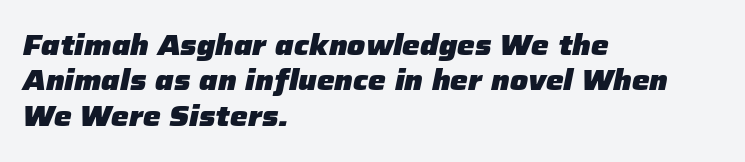
Q: Is the text bold? A: Yes.
Q: Is the text italic (slanted)? A: Yes, it leans right by about 12 degrees.
Q: Is the text underlined? A: No.
Q: How is the paragraph aligned? A: Left-aligned.
Q: Is the spacing between letters normal or unusually wide? A: Normal.
Q: Is the spacing between lines tight, normal or loose? A: Normal.
Q: Width (condensed, normal, or wide)? A: Normal.
Q: Stroke contrast? A: Low.
Q: x-height? A: Medium.
Q: Monospaced? A: No.
